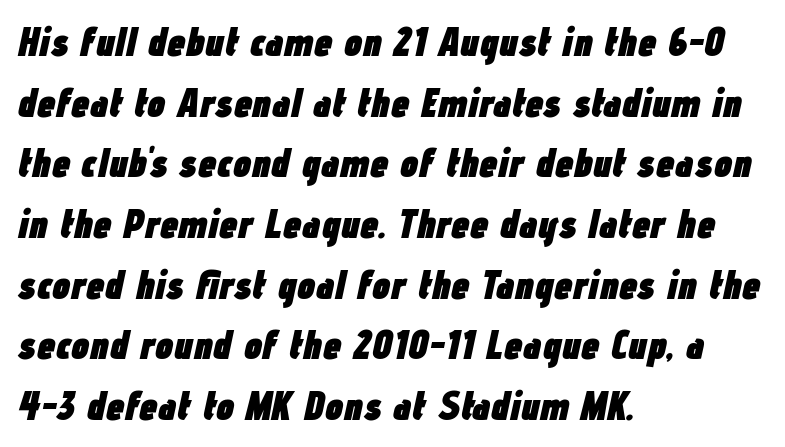
Q: Is the text bold? A: Yes.
Q: Is the text italic (slanted)? A: Yes, it leans right by about 12 degrees.
Q: Is the text underlined? A: No.
Q: How is the paragraph aligned? A: Left-aligned.
Q: Is the spacing between letters normal or unusually wide? A: Normal.
Q: Is the spacing between lines tight, normal or loose? A: Normal.
Q: Width (condensed, normal, or wide)? A: Condensed.
Q: Stroke contrast? A: Low.
Q: x-height? A: Medium.
Q: Monospaced? A: No.
